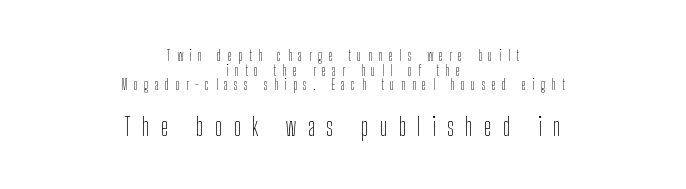
{"italic": "no", "bold": "no", "underline": "no", "align": "center", "line_spacing": "tight", "line_spacing_ratio": 1.04, "letter_spacing": "wide", "letter_spacing_em": 0.45, "larger_block": "second", "size_ratio": 1.79, "glyph_px": 25}
